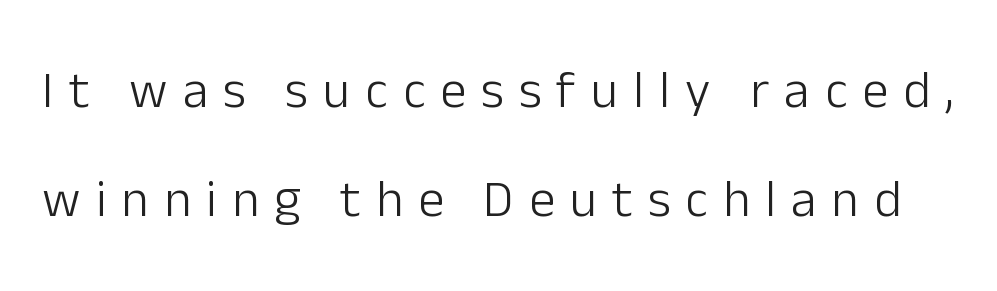
{"serif": "no", "italic": "no", "bold": "no", "weight": "light", "width": "normal", "stroke_contrast": "low", "x_height": "medium", "monospaced": "no", "underline": "no", "line_spacing": "loose", "line_spacing_ratio": 2.09, "letter_spacing": "wide", "letter_spacing_em": 0.29, "glyph_px": 52}
